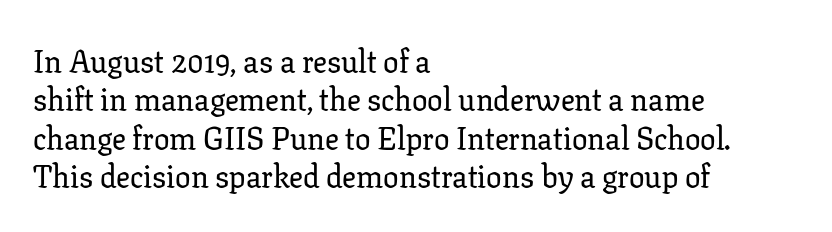
The characters display serif detailing at their extremities. If you drew a line through each stem, it would be perfectly vertical. The letters advance in unequal steps, a hallmark of proportional type. Typeset ragged right — the left edge is the straight one. No word sits above an underline.
